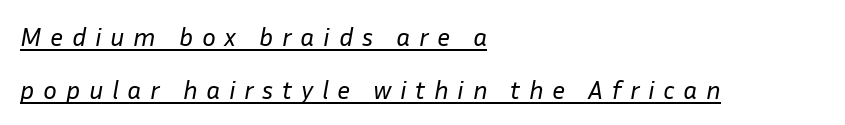
Q: Is the text bold? A: No.
Q: Is the text italic (slanted)? A: Yes, it leans right by about 10 degrees.
Q: Is the text underlined? A: Yes.
Q: How is the paragraph aligned? A: Left-aligned.
Q: Is the spacing between letters normal or unusually wide? A: Unusually wide.
Q: Is the spacing between lines tight, normal or loose? A: Loose.
